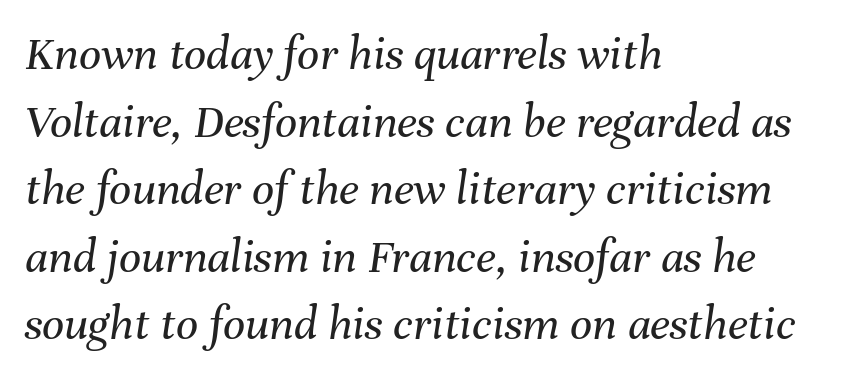
{"italic": "yes", "lean": "right", "slant_degrees": 8, "bold": "no", "weight": "regular", "width": "normal", "stroke_contrast": "medium", "x_height": "medium", "monospaced": "no", "underline": "no", "align": "left", "line_spacing": "normal", "line_spacing_ratio": 1.38, "letter_spacing": "normal", "letter_spacing_em": 0.0, "glyph_px": 49}
